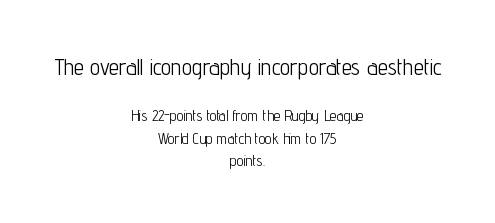
The image shows 23 px text type, upright; set centered, normal line spacing (1.53x), normal letter spacing, not underlined; the first (top) block is 1.53x larger.
